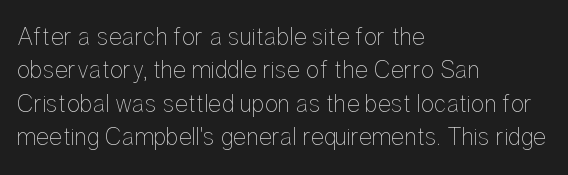
Q: Is the text bold? A: No.
Q: Is the text italic (slanted)? A: No, it is upright.
Q: Is the text underlined? A: No.
Q: How is the paragraph aligned? A: Left-aligned.
Q: Is the spacing between letters normal or unusually wide? A: Normal.
Q: Is the spacing between lines tight, normal or loose? A: Normal.
